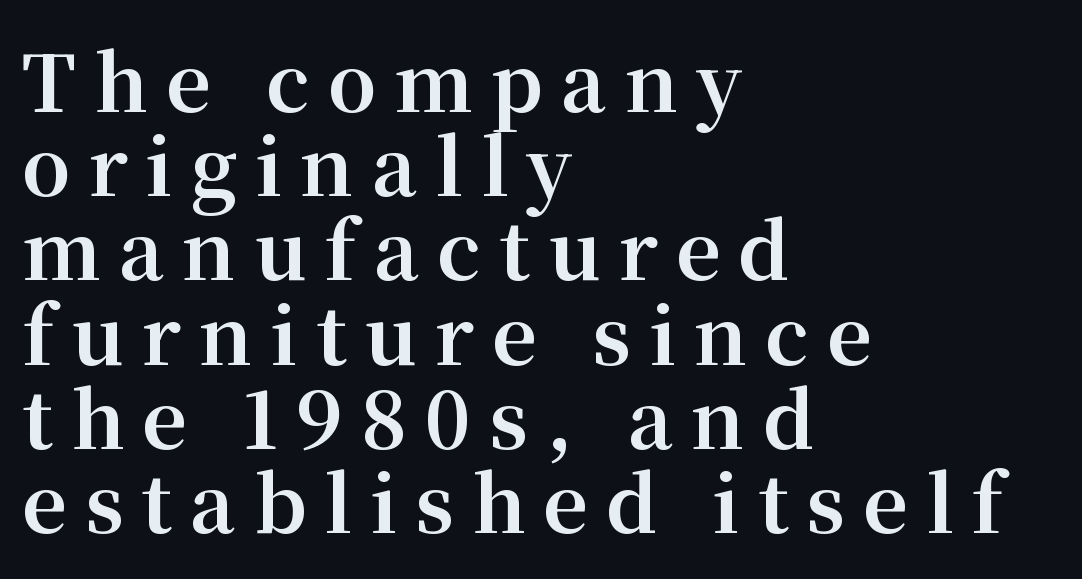
Q: Is the text bold? A: Yes.
Q: Is the text italic (slanted)? A: No, it is upright.
Q: Is the typeface a serif or a sans-serif typeface? A: Serif.
Q: Is the text underlined? A: No.
Q: How is the paragraph aligned? A: Left-aligned.
Q: Is the spacing between letters normal or unusually wide? A: Unusually wide.
Q: Is the spacing between lines tight, normal or loose? A: Tight.
Q: Width (condensed, normal, or wide)? A: Normal.
Q: Stroke contrast? A: Medium.
Q: x-height? A: Medium.
Q: Monospaced? A: No.
